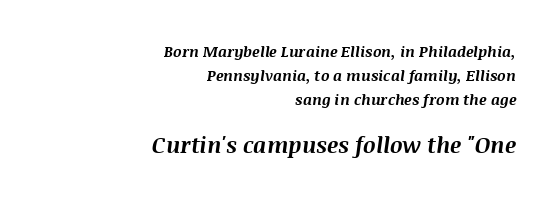
{"italic": "yes", "lean": "right", "slant_degrees": 8, "bold": "yes", "underline": "no", "align": "right", "line_spacing": "normal", "line_spacing_ratio": 1.59, "letter_spacing": "normal", "letter_spacing_em": 0.0, "larger_block": "second", "size_ratio": 1.47, "glyph_px": 22}
